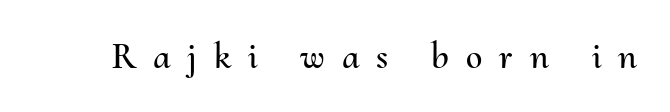
{"italic": "no", "width": "normal", "stroke_contrast": "medium", "x_height": "small", "monospaced": "no", "underline": "no", "letter_spacing": "wide", "letter_spacing_em": 0.46, "glyph_px": 37}
